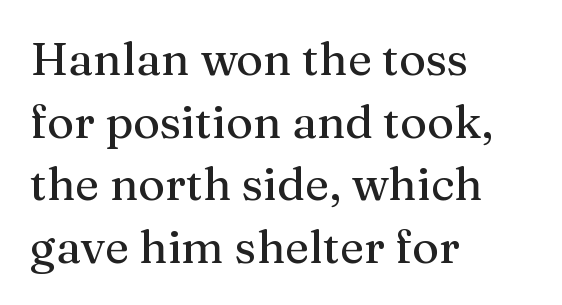
The image shows 46 px serif type, upright; set left-aligned, normal line spacing (1.36x), normal letter spacing, not underlined; medium stroke contrast and a medium x-height.
